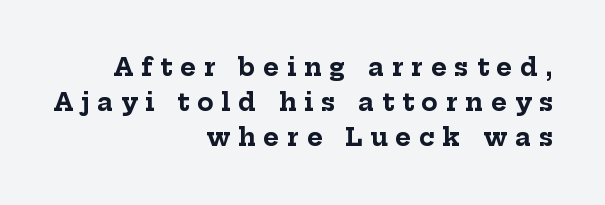
The image shows 24 px bold type, upright; set right-aligned, normal line spacing (1.45x), unusually wide letter spacing (+0.33 em), not underlined.
